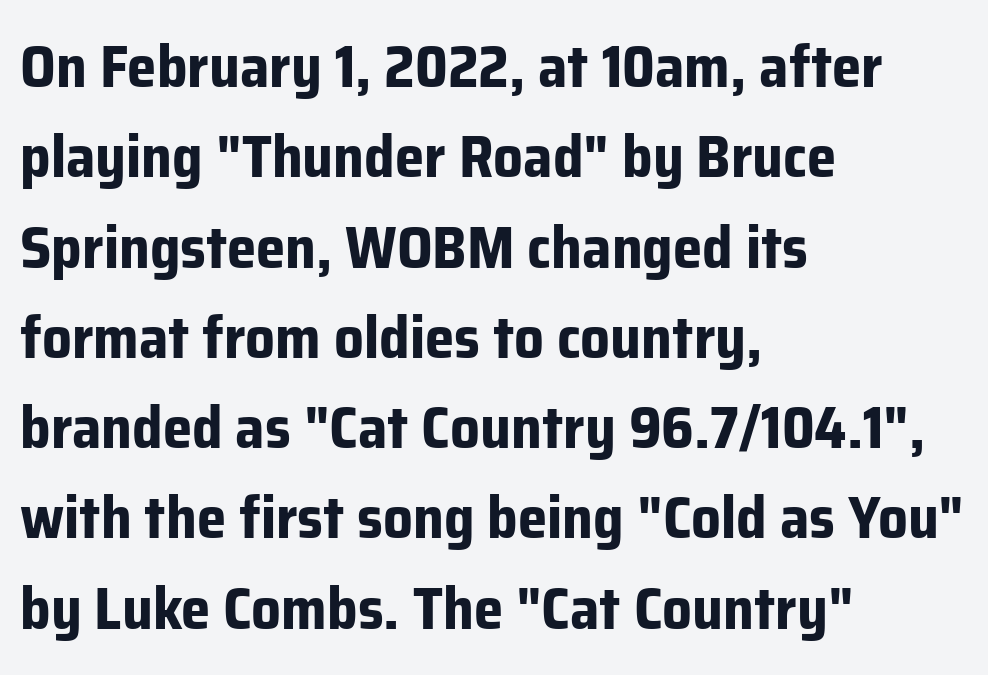
Q: Is the text bold? A: Yes.
Q: Is the text italic (slanted)? A: No, it is upright.
Q: Is the typeface a serif or a sans-serif typeface? A: Sans-serif.
Q: Is the text underlined? A: No.
Q: How is the paragraph aligned? A: Left-aligned.
Q: Is the spacing between letters normal or unusually wide? A: Normal.
Q: Is the spacing between lines tight, normal or loose? A: Normal.
Q: Width (condensed, normal, or wide)? A: Normal.
Q: Stroke contrast? A: Low.
Q: x-height? A: Medium.
Q: Monospaced? A: No.
